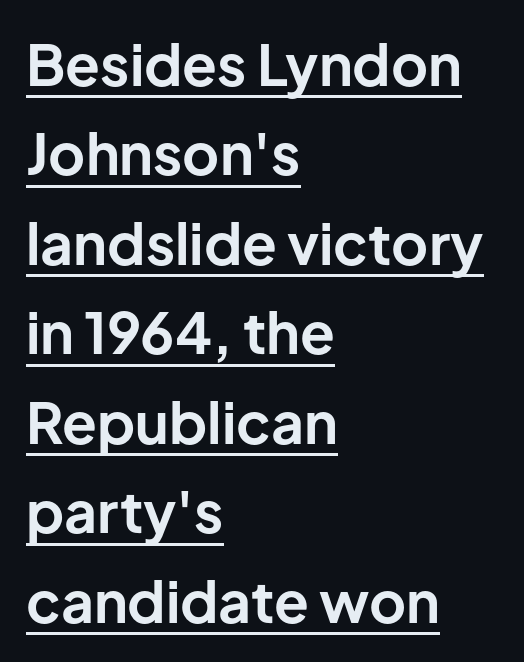
Q: Is the text bold? A: Yes.
Q: Is the text italic (slanted)? A: No, it is upright.
Q: Is the typeface a serif or a sans-serif typeface? A: Sans-serif.
Q: Is the text underlined? A: Yes.
Q: How is the paragraph aligned? A: Left-aligned.
Q: Is the spacing between letters normal or unusually wide? A: Normal.
Q: Is the spacing between lines tight, normal or loose? A: Normal.
Q: Width (condensed, normal, or wide)? A: Normal.
Q: Stroke contrast? A: Low.
Q: x-height? A: Medium.
Q: Monospaced? A: No.
